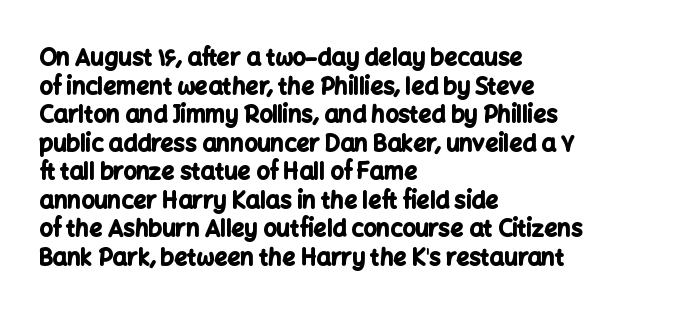
{"italic": "no", "bold": "yes", "underline": "no", "align": "left", "line_spacing_ratio": 1.24, "letter_spacing": "normal", "letter_spacing_em": 0.0, "glyph_px": 23}
